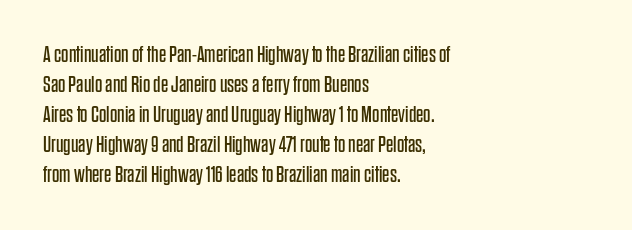
The image shows 23 px text type, upright; set left-aligned, normal line spacing (1.3x), normal letter spacing, not underlined.
